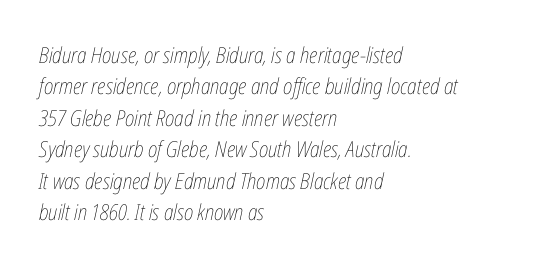
The image shows 22 px text type, italic (leaning right); set left-aligned, normal line spacing (1.43x), normal letter spacing, not underlined.
